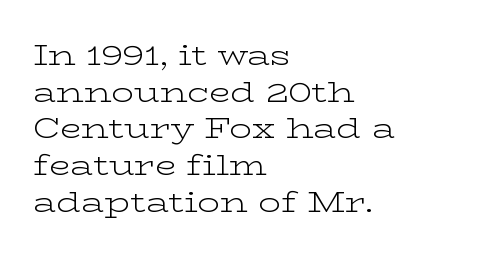
{"serif": "yes", "italic": "no", "bold": "no", "weight": "light", "width": "wide", "stroke_contrast": "low", "x_height": "medium", "monospaced": "no", "underline": "no", "align": "left", "line_spacing": "normal", "line_spacing_ratio": 1.31, "letter_spacing": "normal", "letter_spacing_em": 0.0, "glyph_px": 28}
